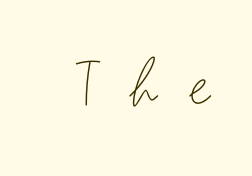
Q: Is the text bold? A: No.
Q: Is the text italic (slanted)? A: Yes.
Q: Is the typeface a serif or a sans-serif typeface? A: Sans-serif.
Q: Is the text underlined? A: No.
Q: Is the spacing between letters normal or unusually wide? A: Unusually wide.
Q: Width (condensed, normal, or wide)? A: Wide.
Q: Stroke contrast? A: Medium.
Q: x-height? A: Small.
Q: Monospaced? A: No.
